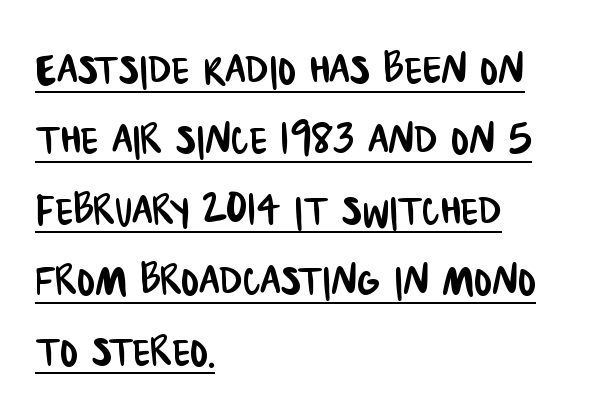
Q: Is the typeface a serif or a sans-serif typeface? A: Sans-serif.
Q: Is the text underlined? A: Yes.
Q: How is the paragraph aligned? A: Left-aligned.
Q: Is the spacing between letters normal or unusually wide? A: Normal.
Q: Is the spacing between lines tight, normal or loose? A: Normal.
Q: Width (condensed, normal, or wide)? A: Condensed.
Q: Stroke contrast? A: Low.
Q: x-height? A: Large.
Q: Monospaced? A: No.
